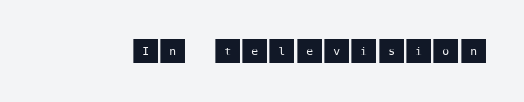
Q: Is the text italic (slanted)? A: No, it is upright.
Q: Is the typeface a serif or a sans-serif typeface? A: Sans-serif.
Q: Is the text underlined? A: No.
Q: Is the spacing between letters normal or unusually wide? A: Normal.
Q: Width (condensed, normal, or wide)? A: Normal.
Q: Stroke contrast? A: Medium.
Q: x-height? A: Large.
